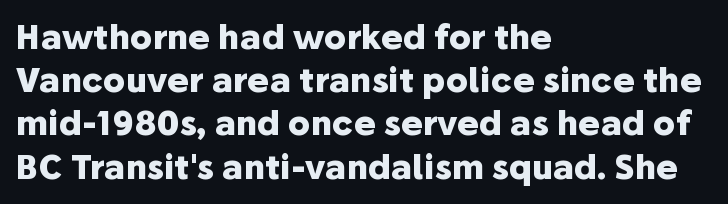
Q: Is the text bold? A: Yes.
Q: Is the text italic (slanted)? A: No, it is upright.
Q: Is the typeface a serif or a sans-serif typeface? A: Sans-serif.
Q: Is the text underlined? A: No.
Q: How is the paragraph aligned? A: Left-aligned.
Q: Is the spacing between letters normal or unusually wide? A: Normal.
Q: Is the spacing between lines tight, normal or loose? A: Normal.
Q: Width (condensed, normal, or wide)? A: Normal.
Q: Stroke contrast? A: Low.
Q: x-height? A: Medium.
Q: Monospaced? A: No.
